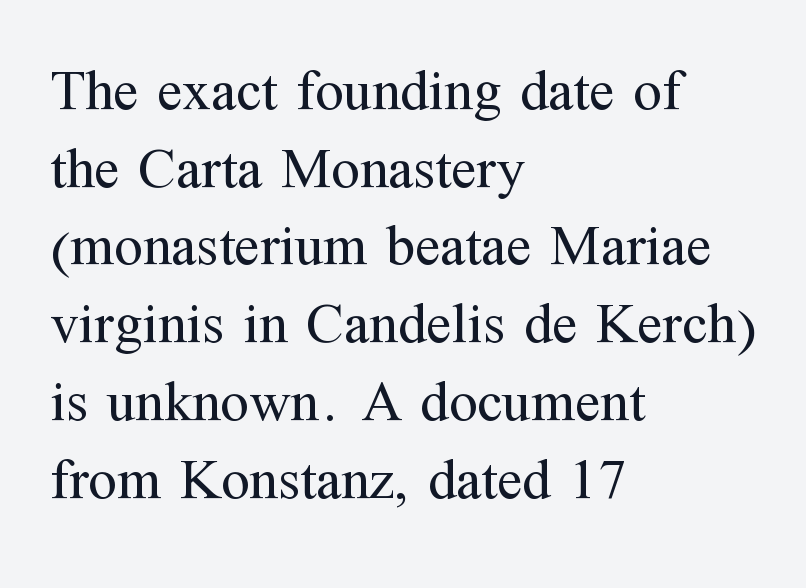
The image shows 58 px regular-weight serif type, upright; set left-aligned, normal line spacing (1.34x), normal letter spacing, not underlined; medium stroke contrast and a medium x-height.
